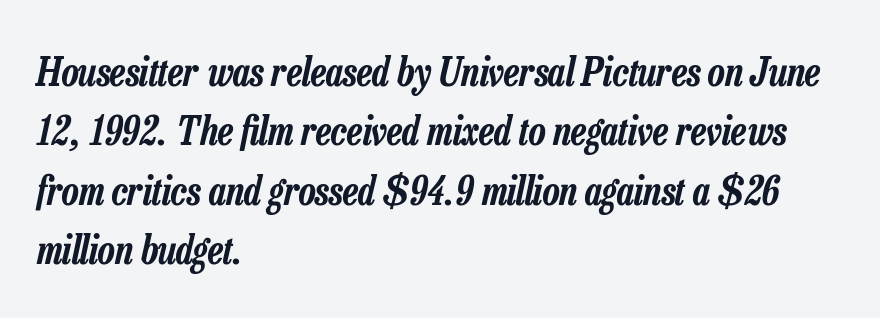
{"italic": "yes", "lean": "right", "slant_degrees": 13, "width": "condensed", "stroke_contrast": "low", "x_height": "medium", "monospaced": "no", "underline": "no", "align": "left", "line_spacing": "normal", "line_spacing_ratio": 1.52, "letter_spacing": "normal", "letter_spacing_em": 0.0, "glyph_px": 39}
